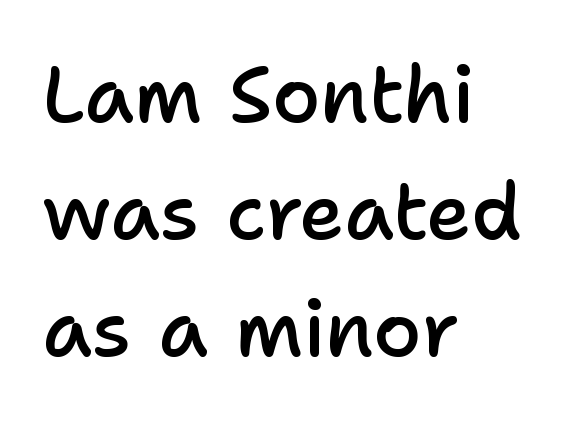
The type sits square on the baseline with zero lean. The face used here is rendered with its standard letterfit. Does the type have serifs? No, each stem ends abruptly. A fair bit of extra ink — the face is semibold, not bold.
